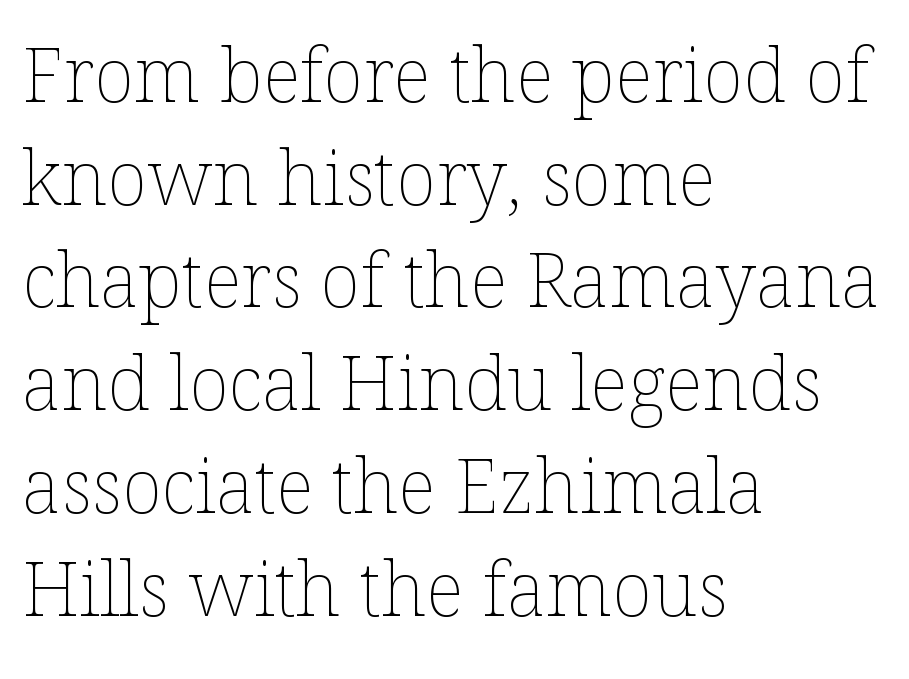
The image shows 75 px thin type, upright; set left-aligned, normal line spacing (1.37x), normal letter spacing, not underlined; low stroke contrast and a medium x-height.
